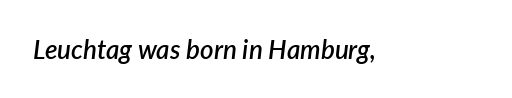
Nobody drew a line under any word here. If you drew a line through each stem, it would be angled. Set as a demibold, roughly 600 on the weight scale. Tracking here is standard; glyphs follow each other at the usual distance.
